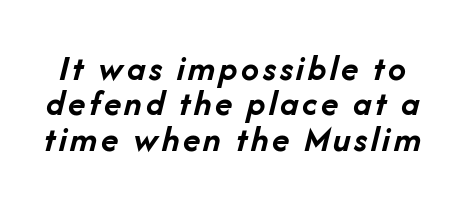
The image shows 36 px semibold type, italic (leaning right); set tight line spacing (0.98x), not underlined; low stroke contrast and a medium x-height.
